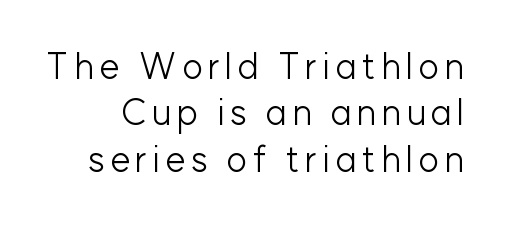
Q: Is the text bold? A: No.
Q: Is the text italic (slanted)? A: No, it is upright.
Q: Is the typeface a serif or a sans-serif typeface? A: Sans-serif.
Q: Is the text underlined? A: No.
Q: Is the spacing between lines tight, normal or loose? A: Normal.
Q: Width (condensed, normal, or wide)? A: Normal.
Q: Stroke contrast? A: Low.
Q: x-height? A: Medium.
Q: Monospaced? A: No.
